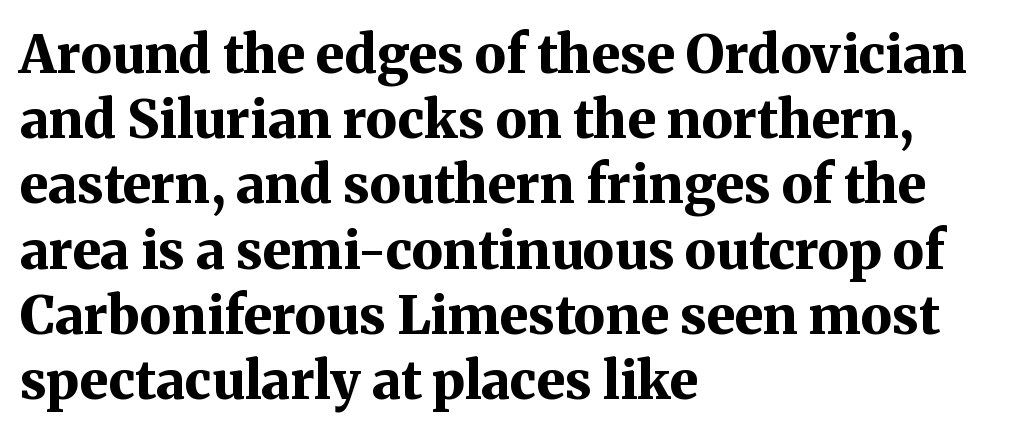
Q: Is the text bold? A: Yes.
Q: Is the text italic (slanted)? A: No, it is upright.
Q: Is the typeface a serif or a sans-serif typeface? A: Serif.
Q: Is the text underlined? A: No.
Q: How is the paragraph aligned? A: Left-aligned.
Q: Is the spacing between letters normal or unusually wide? A: Normal.
Q: Width (condensed, normal, or wide)? A: Normal.
Q: Stroke contrast? A: Medium.
Q: x-height? A: Medium.
Q: Monospaced? A: No.
